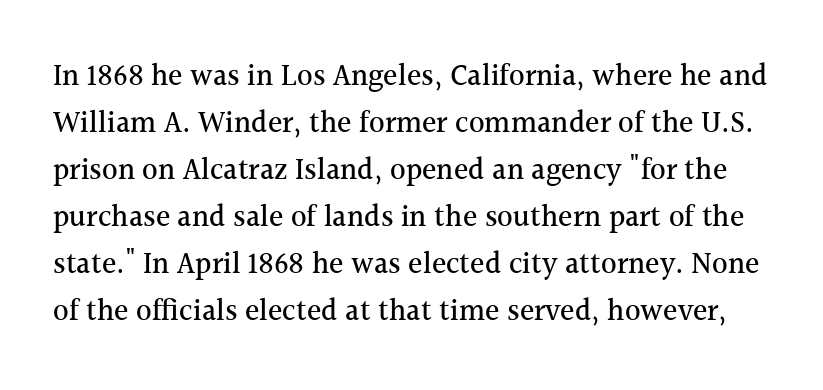
Q: Is the text italic (slanted)? A: No, it is upright.
Q: Is the typeface a serif or a sans-serif typeface? A: Serif.
Q: Is the text underlined? A: No.
Q: Is the spacing between letters normal or unusually wide? A: Normal.
Q: Is the spacing between lines tight, normal or loose? A: Normal.
Q: Width (condensed, normal, or wide)? A: Normal.
Q: x-height? A: Medium.
Q: Monospaced? A: No.
